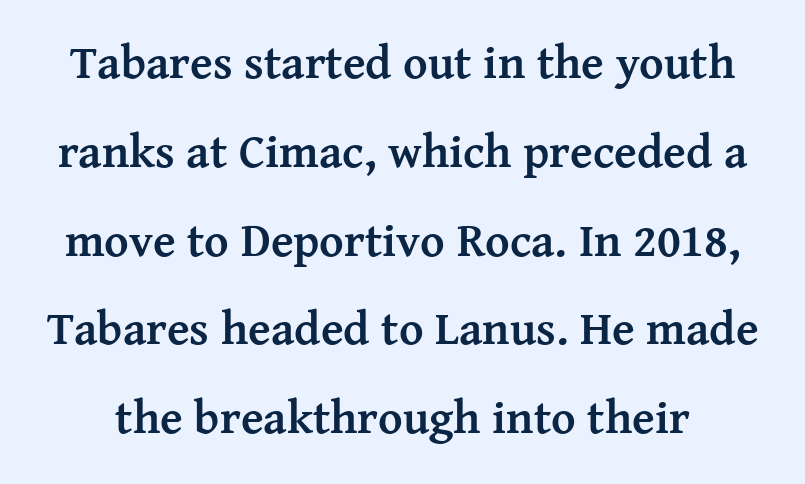
You could not count columns in this text — the font is proportionally spaced. What weight is shown? A full bold with thick strokes. Words appear dense and cohesive because spacing is normal. A typesetter would label this face a serif. The typography opts for an upright posture over an oblique one.
